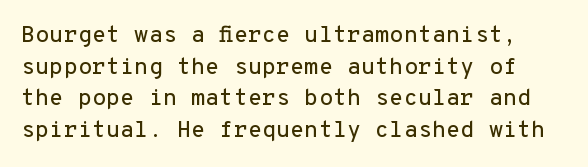
{"italic": "no", "underline": "no", "line_spacing": "normal", "line_spacing_ratio": 1.37, "letter_spacing": "normal", "letter_spacing_em": 0.0, "glyph_px": 23}
